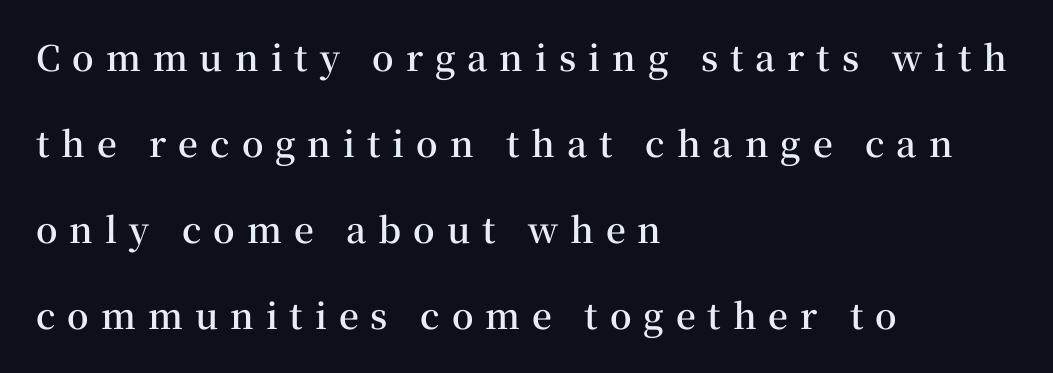
{"serif": "yes", "italic": "no", "bold": "semi", "weight": "semibold", "width": "normal", "stroke_contrast": "medium", "x_height": "medium", "monospaced": "no", "underline": "no", "align": "left", "line_spacing": "loose", "line_spacing_ratio": 2.46, "letter_spacing": "wide", "letter_spacing_em": 0.34, "glyph_px": 35}
